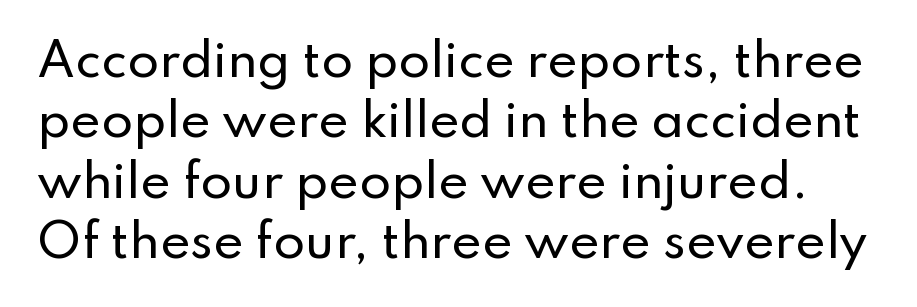
{"serif": "no", "italic": "no", "width": "normal", "stroke_contrast": "low", "x_height": "small", "monospaced": "no", "underline": "no", "line_spacing": "normal", "line_spacing_ratio": 1.31, "letter_spacing": "normal", "letter_spacing_em": 0.0, "glyph_px": 46}
